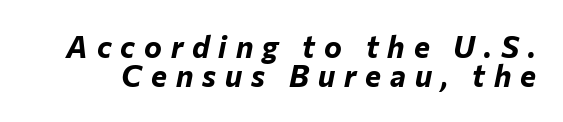
Q: Is the text bold? A: Yes.
Q: Is the text italic (slanted)? A: Yes, it leans right by about 12 degrees.
Q: Is the text underlined? A: No.
Q: Is the spacing between letters normal or unusually wide? A: Unusually wide.
Q: Is the spacing between lines tight, normal or loose? A: Tight.
Q: Width (condensed, normal, or wide)? A: Normal.
Q: Stroke contrast? A: Low.
Q: x-height? A: Medium.
Q: Monospaced? A: No.
